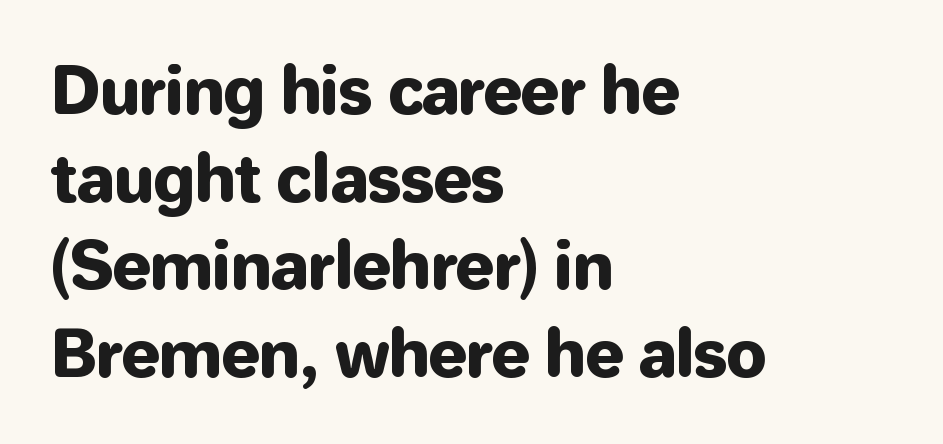
The image shows 64 px sans-serif type, upright; set left-aligned, normal line spacing (1.37x), normal letter spacing, not underlined; low stroke contrast and a medium x-height.
